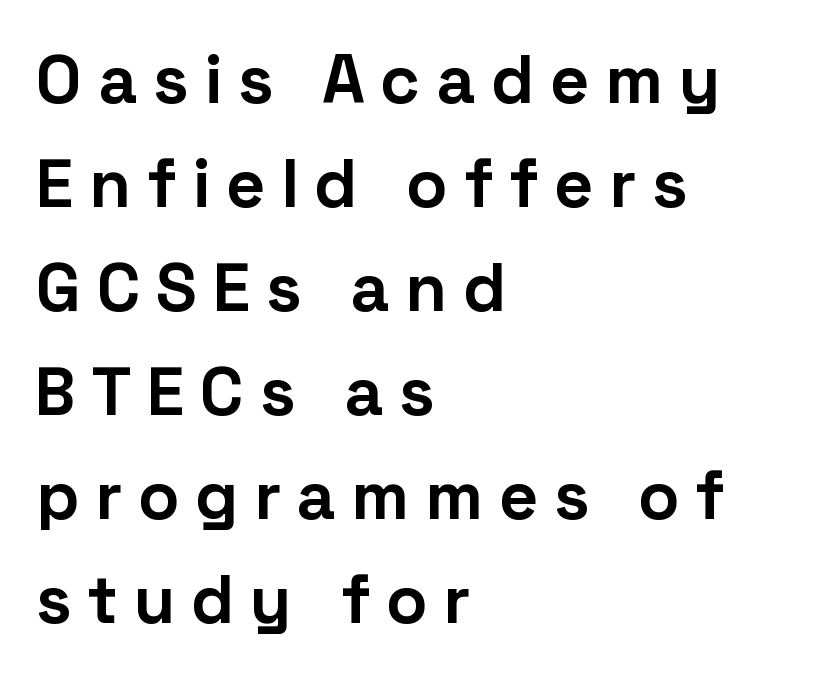
The image shows 68 px bold sans-serif type, upright; set left-aligned, normal line spacing (1.53x), unusually wide letter spacing (+0.23 em), not underlined; low stroke contrast and a medium x-height.
